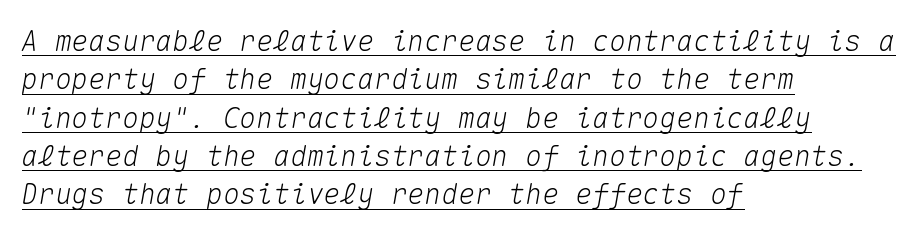
{"italic": "yes", "lean": "right", "slant_degrees": 10, "width": "normal", "stroke_contrast": "medium", "x_height": "medium", "monospaced": "yes", "underline": "yes", "align": "left", "line_spacing": "normal", "line_spacing_ratio": 1.37, "letter_spacing": "normal", "letter_spacing_em": 0.0, "glyph_px": 28}
